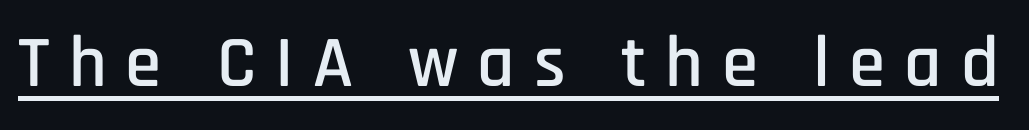
Each letter's strokes conclude bluntly, with no projecting serifs. Honestly, the underline is the first thing you notice here. A typesetter would mark this as roman, not italic. Is this a fixed-width face? No — the glyphs have proportional, varying widths.
